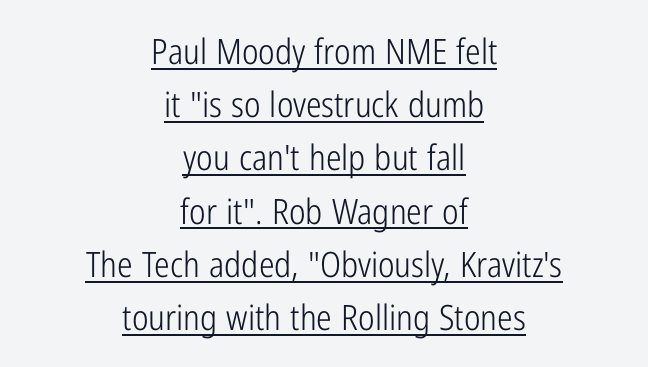
Q: Is the text bold? A: No.
Q: Is the text italic (slanted)? A: No, it is upright.
Q: Is the typeface a serif or a sans-serif typeface? A: Sans-serif.
Q: Is the text underlined? A: Yes.
Q: How is the paragraph aligned? A: Centered.
Q: Is the spacing between letters normal or unusually wide? A: Normal.
Q: Is the spacing between lines tight, normal or loose? A: Normal.
Q: Width (condensed, normal, or wide)? A: Condensed.
Q: Stroke contrast? A: Low.
Q: x-height? A: Medium.
Q: Monospaced? A: No.
